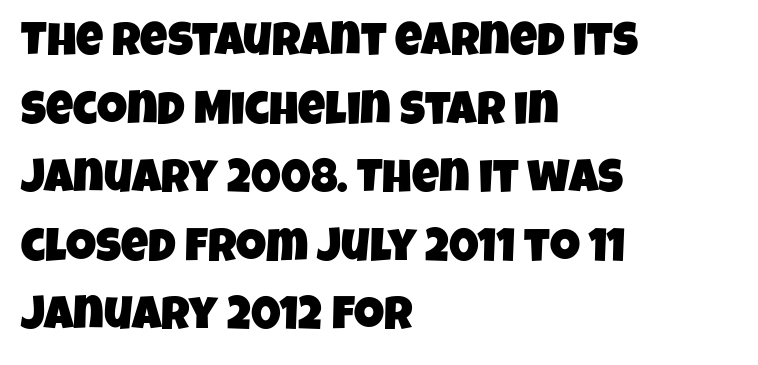
Regarding serifs, this sample does without them. The rendering uses natural spacing where letterforms have individual widths. Does the copy run flush right? No — it runs flush left. The letterforms sit shoulder to shoulder at normal distance.
